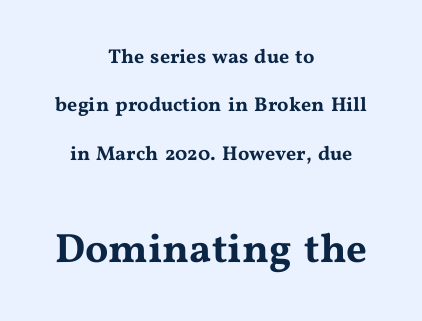
The image shows 41 px wide serif type, upright; set centered, loose line spacing (2.42x), normal letter spacing, not underlined; the second (bottom) block is 2.05x larger; medium stroke contrast and a medium x-height.
